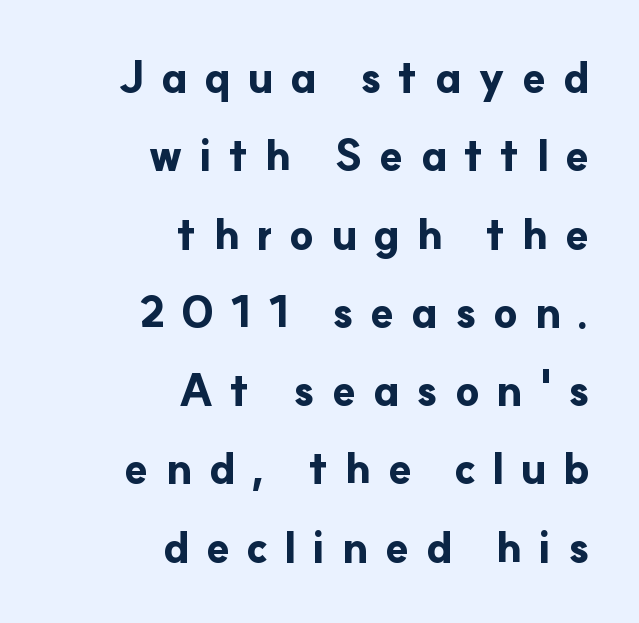
Tracking value appears strongly positive — letters spread wide. One-word summary of the alignment: right. A typesetter would mark this as roman, not italic. You could not count columns in this text — the font is proportionally spaced.
